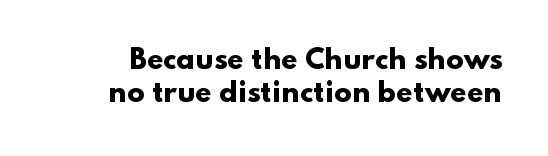
{"italic": "no", "bold": "yes", "underline": "no", "line_spacing": "normal", "line_spacing_ratio": 1.27, "letter_spacing": "normal", "letter_spacing_em": 0.0, "glyph_px": 26}
